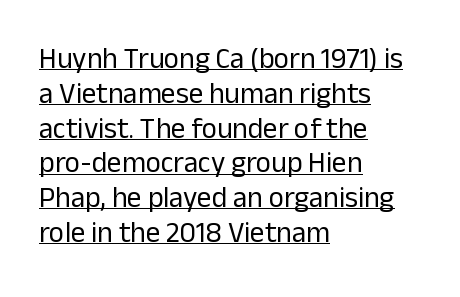
The image shows 29 px regular-weight sans-serif type, upright; set left-aligned, line spacing 1.2x, normal letter spacing, underlined; low stroke contrast and a medium x-height.
